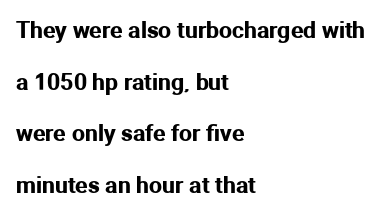
The letters sit at their default tracking, neither squeezed nor spread. This sample is left-justified, so line endings fall wherever the words run out. No italicization has been applied; the sample stays upright. The passage shown stacks its lines with a broad gap. Type without underlining.
